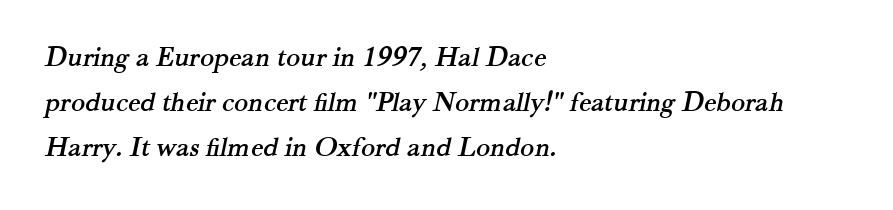
The passage shown has conventional tracking throughout. Unmarked baselines from the first word to the last. The passage is arranged the way most books set body copy — flush left. If you measured baseline to baseline, you'd find a middling distance.
